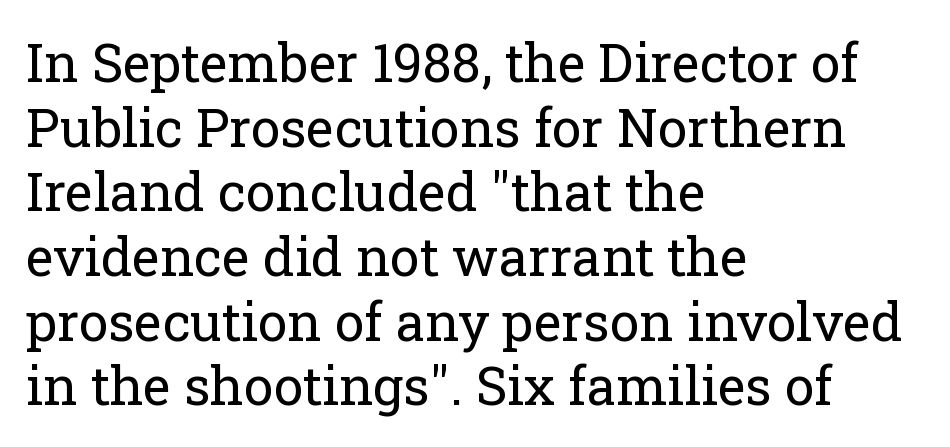
The image shows 53 px regular-weight serif type, upright; set left-aligned, line spacing 1.22x, normal letter spacing, not underlined; low stroke contrast and a medium x-height.
